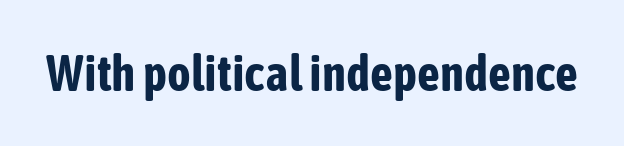
Q: Is the text bold? A: Yes.
Q: Is the text italic (slanted)? A: No, it is upright.
Q: Is the typeface a serif or a sans-serif typeface? A: Sans-serif.
Q: Is the text underlined? A: No.
Q: Is the spacing between letters normal or unusually wide? A: Normal.
Q: Width (condensed, normal, or wide)? A: Condensed.
Q: Stroke contrast? A: Low.
Q: x-height? A: Medium.
Q: Monospaced? A: No.
